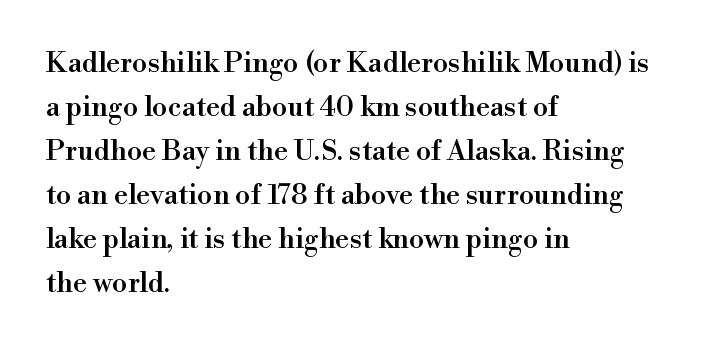
The image shows 28 px serif type, upright; set left-aligned, normal line spacing (1.57x), normal letter spacing, not underlined; a small x-height.
